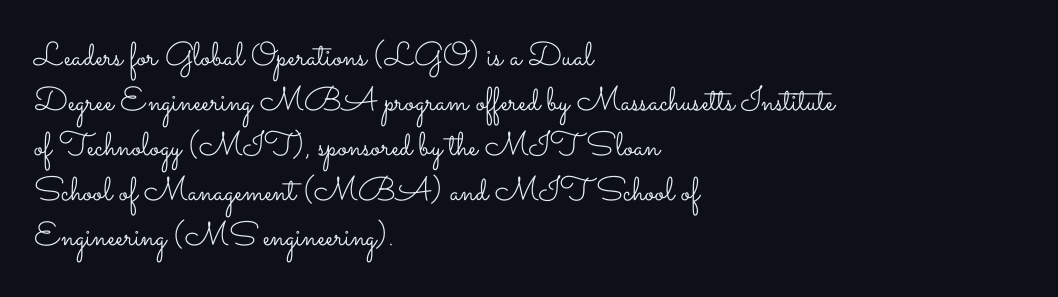
Q: Is the text bold? A: No.
Q: Is the text italic (slanted)? A: Yes.
Q: Is the text underlined? A: No.
Q: How is the paragraph aligned? A: Left-aligned.
Q: Is the spacing between letters normal or unusually wide? A: Normal.
Q: Is the spacing between lines tight, normal or loose? A: Normal.
Q: Width (condensed, normal, or wide)? A: Wide.
Q: Stroke contrast? A: Low.
Q: x-height? A: Small.
Q: Monospaced? A: No.
